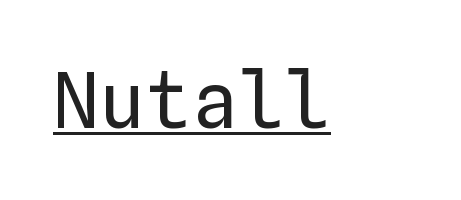
The image shows 77 px regular-weight type, upright, monospaced; set normal letter spacing, underlined; low stroke contrast and a medium x-height.
